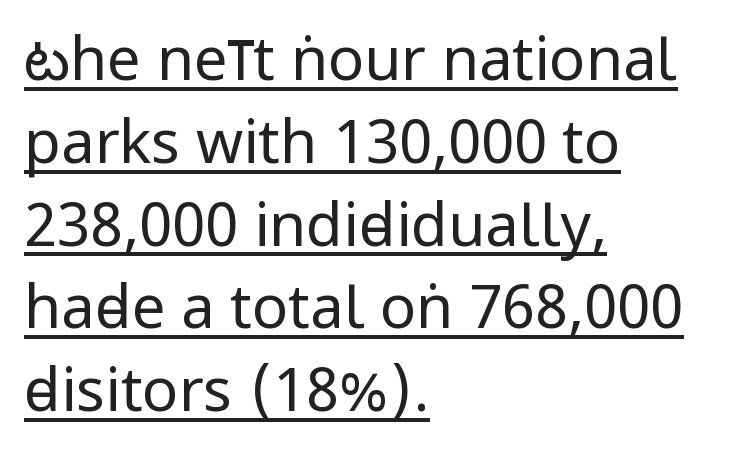
The image shows 60 px regular-weight, condensed sans-serif type, upright; set left-aligned, normal line spacing (1.38x), normal letter spacing, underlined; low stroke contrast and a large x-height.
